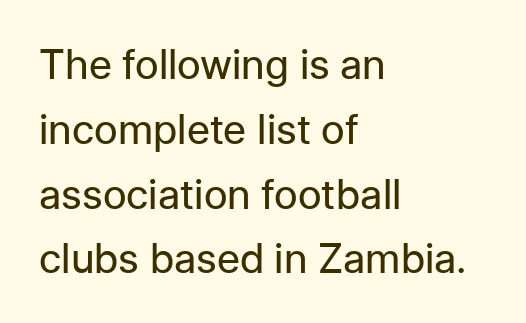
The image shows 41 px regular-weight sans-serif type, upright; set left-aligned, normal line spacing (1.58x), normal letter spacing, not underlined; low stroke contrast and a medium x-height.
